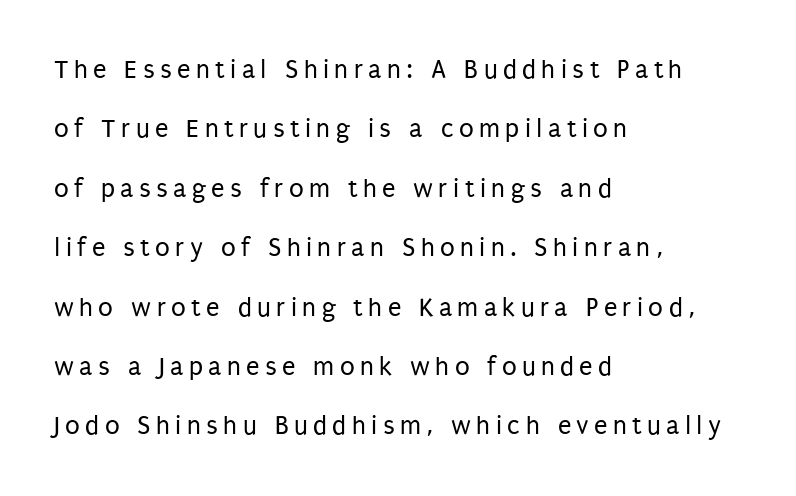
{"italic": "no", "bold": "no", "underline": "no", "align": "left", "line_spacing": "loose", "line_spacing_ratio": 2.2, "letter_spacing": "wide", "letter_spacing_em": 0.2, "glyph_px": 27}
